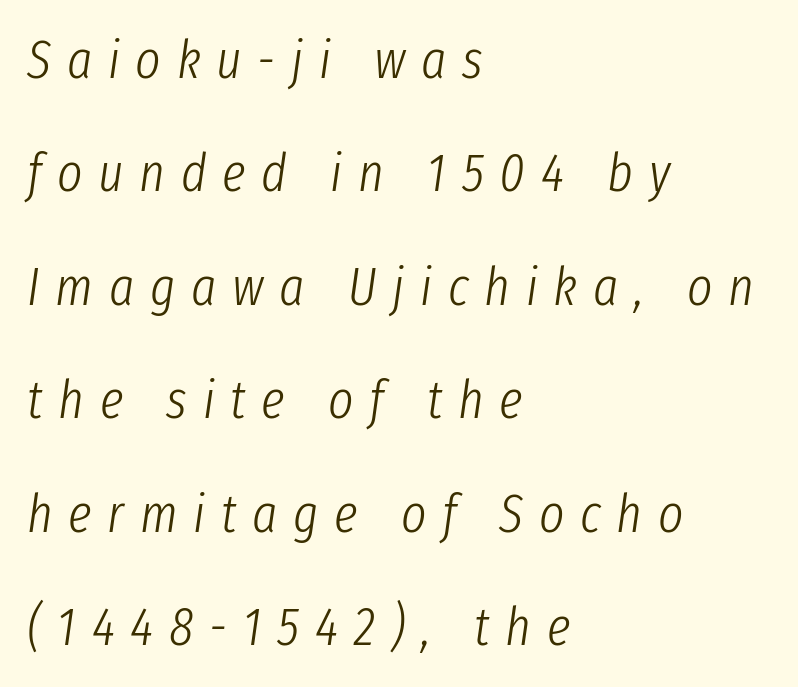
{"italic": "yes", "lean": "right", "slant_degrees": 8, "bold": "no", "weight": "light", "width": "condensed", "stroke_contrast": "low", "x_height": "medium", "monospaced": "no", "underline": "no", "align": "left", "line_spacing": "loose", "line_spacing_ratio": 2.1, "letter_spacing": "wide", "letter_spacing_em": 0.29, "glyph_px": 54}
